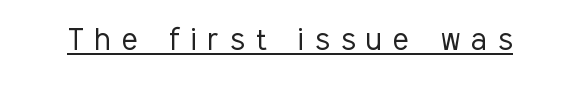
The image shows 36 px light, condensed sans-serif type, upright; set unusually wide letter spacing (+0.31 em), underlined; low stroke contrast and a medium x-height.
